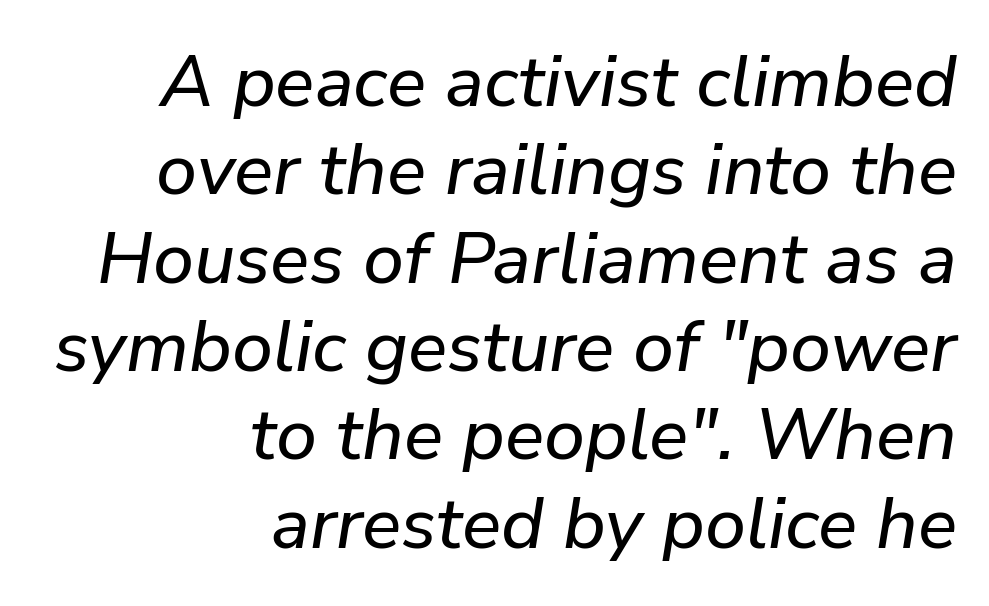
The image shows 73 px text type, italic (leaning right); set right-aligned, line spacing 1.21x, normal letter spacing, not underlined; low stroke contrast and a medium x-height.
